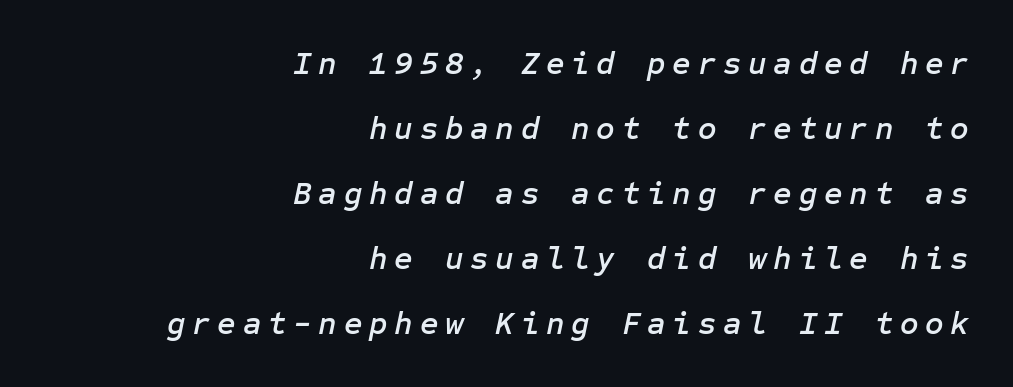
How would I describe the line gaps? Wide and relaxed. These lines stack with their right ends in a neat column. Rule under the text: the space is simply empty. You can tell it's italic because the verticals aren't actually vertical. In terms of letterspacing, this is a distinctly airy, spread setting.
